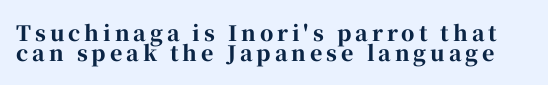
The baseline area is clear. Weight: bold. The block of text is dense from top to bottom, with scant space between rows. When letters stand straight like this, we call the style roman or upright.
